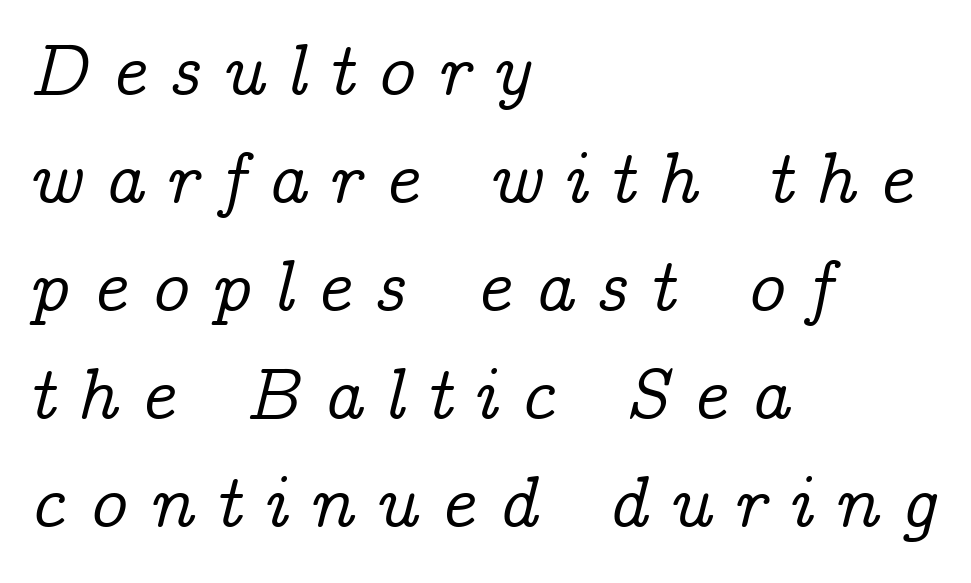
Small tapered or slab feet sit at the stroke ends, so this counts as serif. Do the characters align in a grid? No, the font is proportional. Descender tails drop into unmarked territory. Students, observe: this is what conventionally led text looks like.
